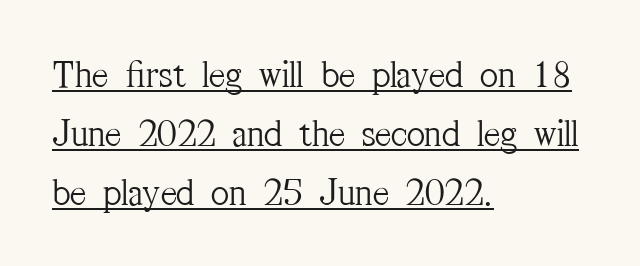
The face used here appears with an underline applied. Observe the serifs anchoring each vertical stroke in this sample. The weight tops out at a normal text grade. The paragraph shown leans on its left margin. Does the leading feel generous? No, just average. Words appear dense and cohesive because spacing is normal.
